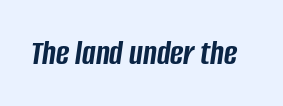
The image shows 36 px semibold, condensed type, italic (leaning right); set normal letter spacing, not underlined; low stroke contrast and a large x-height.
